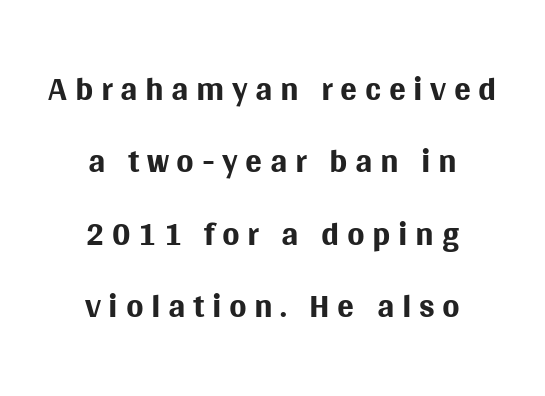
{"serif": "no", "italic": "no", "bold": "no", "weight": "regular", "width": "normal", "stroke_contrast": "medium", "x_height": "large", "monospaced": "no", "underline": "no", "align": "center", "line_spacing": "normal", "line_spacing_ratio": 1.45, "glyph_px": 50}
